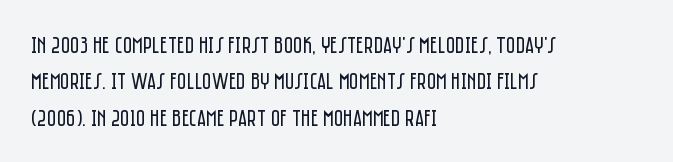
Compared with typical paragraphs, the rows here are spaced about the same. The letterforms sit at book weight or below. Ascenders rise straight up at ninety degrees. The lines are quadded left. Check the space under the baseline: it is left empty. Tracking value appears to be zero — textbook default spacing.
